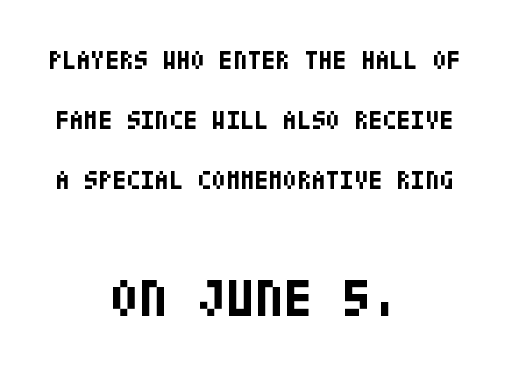
The image shows 53 px bold, condensed sans-serif type, upright; set centered, loose line spacing (2.3x), normal letter spacing, not underlined; the second (bottom) block is 2.04x larger; low stroke contrast and a large x-height.
